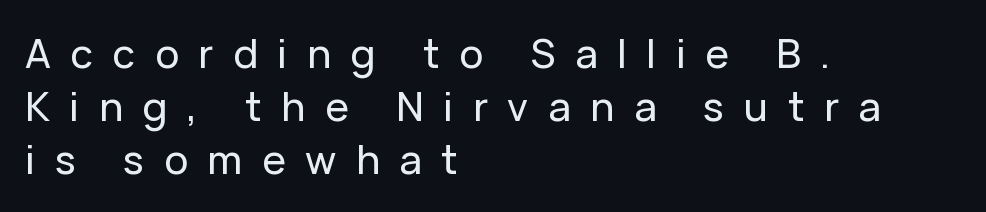
Q: Is the text italic (slanted)? A: No, it is upright.
Q: Is the typeface a serif or a sans-serif typeface? A: Sans-serif.
Q: Is the text underlined? A: No.
Q: How is the paragraph aligned? A: Left-aligned.
Q: Is the spacing between letters normal or unusually wide? A: Unusually wide.
Q: Is the spacing between lines tight, normal or loose? A: Normal.
Q: Width (condensed, normal, or wide)? A: Normal.
Q: Stroke contrast? A: Low.
Q: x-height? A: Medium.
Q: Monospaced? A: No.
